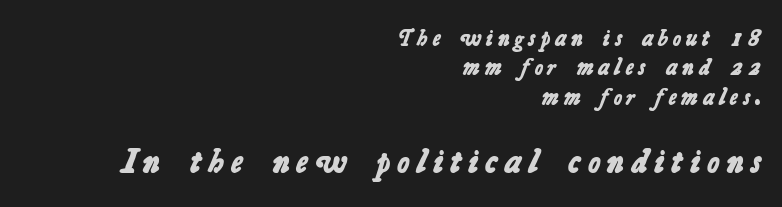
The image shows 34 px bold sans-serif type; set right-aligned, normal line spacing (1.28x), unusually wide letter spacing (+0.21 em), not underlined; the second (bottom) block is 1.48x larger; low stroke contrast and a medium x-height.
